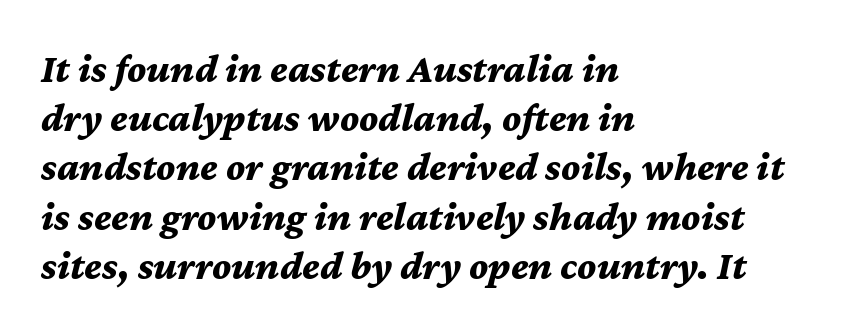
{"italic": "yes", "lean": "right", "slant_degrees": 12, "bold": "yes", "weight": "bold", "width": "normal", "stroke_contrast": "medium", "x_height": "medium", "monospaced": "no", "underline": "no", "align": "left", "line_spacing_ratio": 1.2, "letter_spacing": "normal", "letter_spacing_em": 0.0, "glyph_px": 41}
